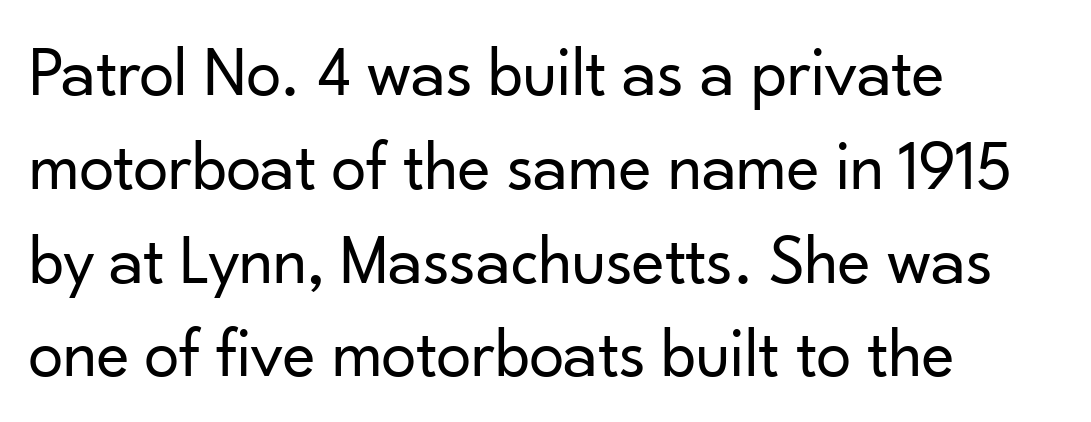
This sample has the flowing, uneven cadence of proportional lettering. The passage shown is not bold in any degree. The paragraph has a hard left edge and a soft right edge. The glyphs are unaccompanied by any horizontal stroke below them. Are there feet on the stems? There aren't — it's a sans. Quick note: interline space is typical.
